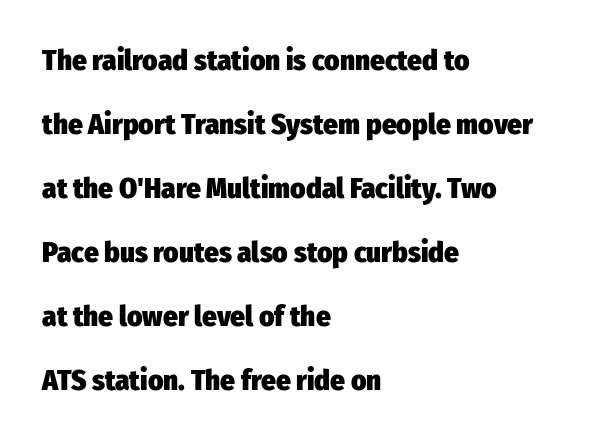
Q: Is the text bold? A: Yes.
Q: Is the text italic (slanted)? A: No, it is upright.
Q: Is the typeface a serif or a sans-serif typeface? A: Sans-serif.
Q: Is the text underlined? A: No.
Q: How is the paragraph aligned? A: Left-aligned.
Q: Is the spacing between letters normal or unusually wide? A: Normal.
Q: Is the spacing between lines tight, normal or loose? A: Loose.
Q: Width (condensed, normal, or wide)? A: Condensed.
Q: Stroke contrast? A: Low.
Q: x-height? A: Medium.
Q: Monospaced? A: No.
